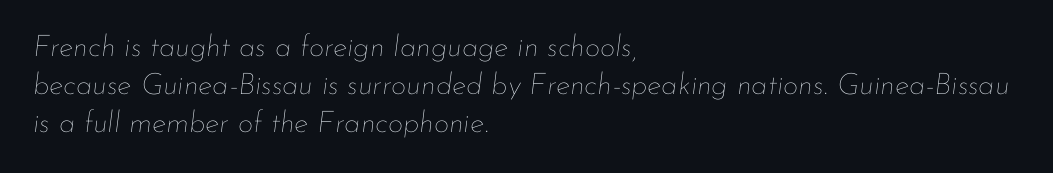
The image shows 30 px thin type, italic (leaning right); set left-aligned, normal line spacing (1.26x), normal letter spacing, not underlined; low stroke contrast and a small x-height.
